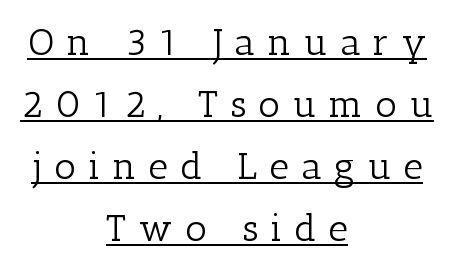
What stands out about the letter spacing? Its width — letters are far apart. The face used here is proportionally spaced, like ordinary book or web type. The cut favours lightness, reaching ordinary text weight at its darkest. Yep, those are serifs on the letters.
